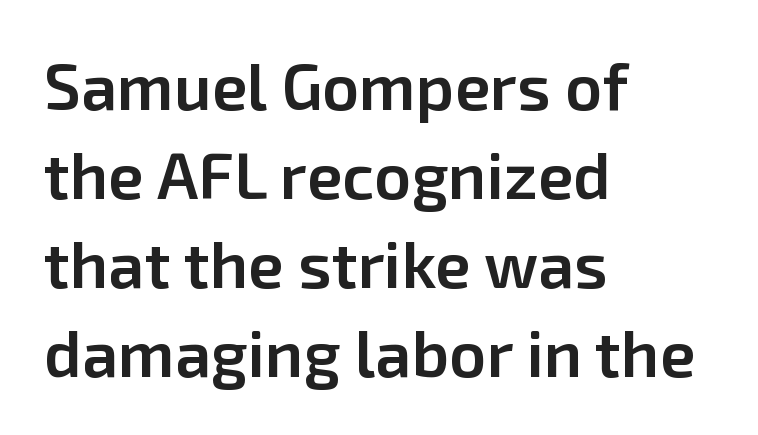
Q: Is the text bold? A: Semi-bold.
Q: Is the text italic (slanted)? A: No, it is upright.
Q: Is the typeface a serif or a sans-serif typeface? A: Sans-serif.
Q: Is the text underlined? A: No.
Q: How is the paragraph aligned? A: Left-aligned.
Q: Is the spacing between letters normal or unusually wide? A: Normal.
Q: Is the spacing between lines tight, normal or loose? A: Normal.
Q: Width (condensed, normal, or wide)? A: Normal.
Q: Stroke contrast? A: Low.
Q: x-height? A: Medium.
Q: Monospaced? A: No.
